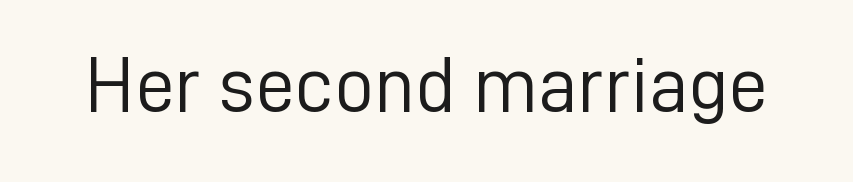
{"serif": "no", "italic": "no", "bold": "no", "weight": "light", "width": "normal", "stroke_contrast": "low", "x_height": "medium", "monospaced": "no", "underline": "no", "letter_spacing": "normal", "letter_spacing_em": 0.0, "glyph_px": 79}
